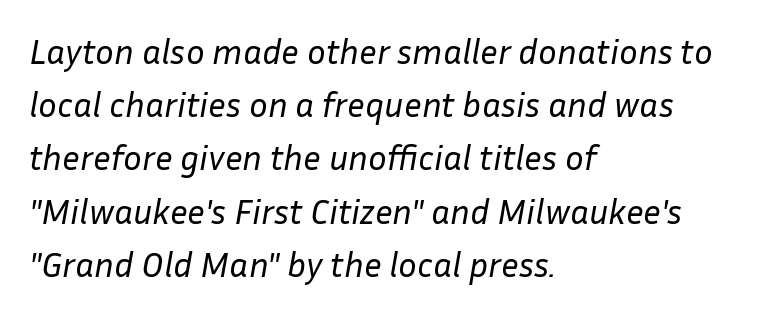
The letterforms sit shoulder to shoulder at normal distance. The string is rendered with underlining switched off. Successive baselines arrive at the customary interval. Short and long lines alike share a common starting point at left. The passage shown is typed in a proportional face where columns would drift. Is the type heavy? It reads as light-to-regular instead.
